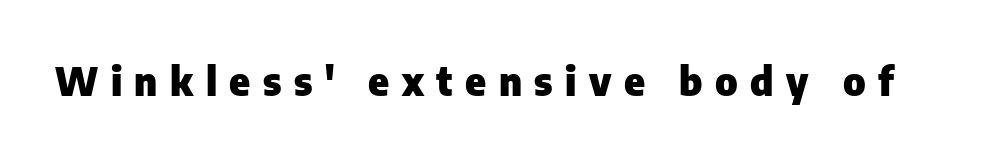
{"serif": "no", "italic": "no", "bold": "yes", "weight": "heavy", "width": "normal", "stroke_contrast": "low", "x_height": "medium", "monospaced": "no", "underline": "no", "letter_spacing": "wide", "letter_spacing_em": 0.32, "glyph_px": 39}
